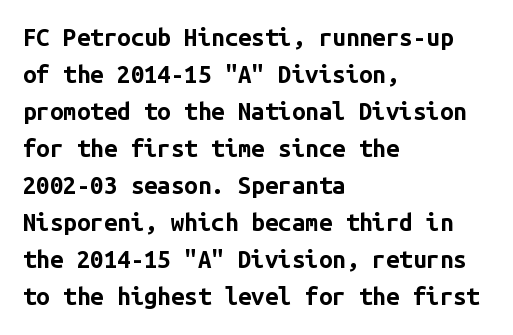
These lines sit exactly where default settings would place them. Descenders are the only things crossing below the line. As a designer I'd log this as weight 700, bold. Where is the straight margin? On the left. The axis of the letterforms is exactly vertical. No extra tracking has been applied to these lines.
